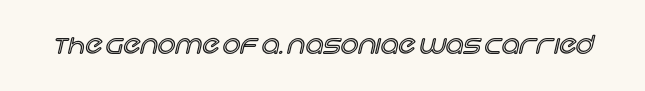
{"underline": "no", "letter_spacing": "normal", "letter_spacing_em": 0.0, "glyph_px": 25}
